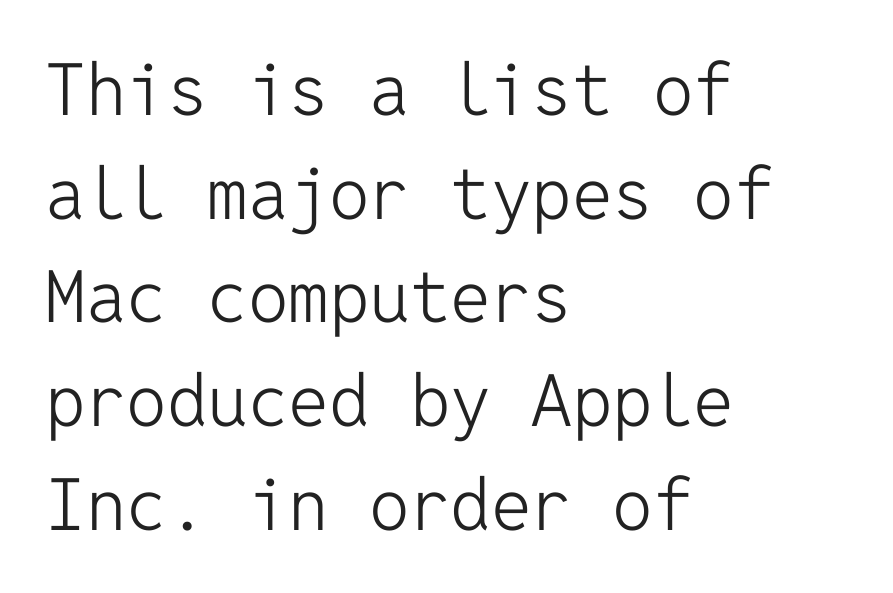
Q: Is the text bold? A: No.
Q: Is the text italic (slanted)? A: No, it is upright.
Q: Is the typeface a serif or a sans-serif typeface? A: Sans-serif.
Q: Is the text underlined? A: No.
Q: How is the paragraph aligned? A: Left-aligned.
Q: Is the spacing between letters normal or unusually wide? A: Normal.
Q: Is the spacing between lines tight, normal or loose? A: Normal.
Q: Width (condensed, normal, or wide)? A: Normal.
Q: Stroke contrast? A: Low.
Q: x-height? A: Medium.
Q: Monospaced? A: Yes.
